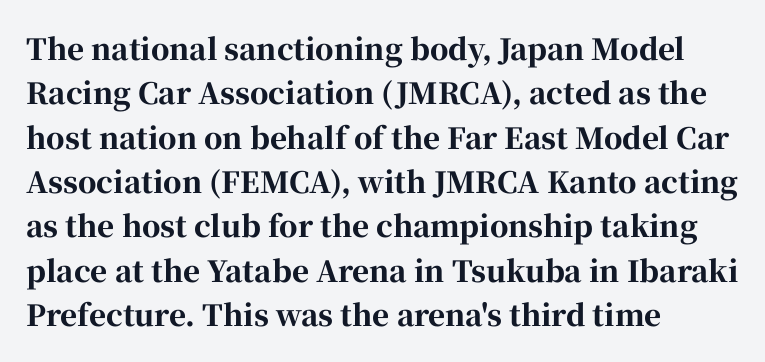
{"serif": "yes", "italic": "no", "bold": "yes", "weight": "bold", "width": "normal", "stroke_contrast": "high", "x_height": "medium", "monospaced": "no", "underline": "no", "align": "left", "line_spacing": "normal", "line_spacing_ratio": 1.53, "letter_spacing": "normal", "letter_spacing_em": 0.0, "glyph_px": 29}
